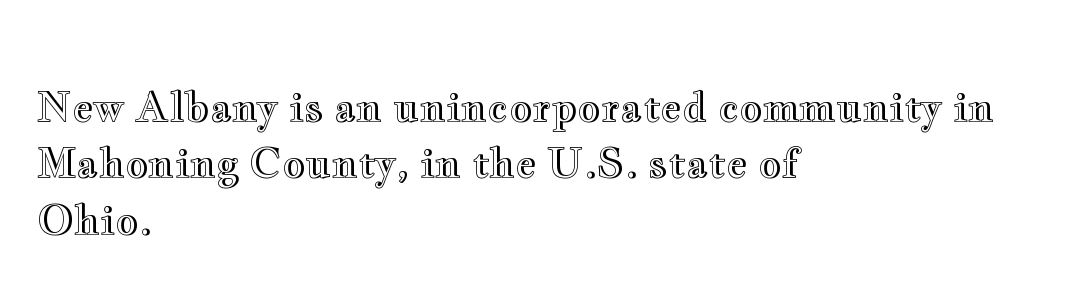
Q: Is the text italic (slanted)? A: No, it is upright.
Q: Is the text underlined? A: No.
Q: How is the paragraph aligned? A: Left-aligned.
Q: Is the spacing between letters normal or unusually wide? A: Normal.
Q: Is the spacing between lines tight, normal or loose? A: Normal.
Q: Width (condensed, normal, or wide)? A: Wide.
Q: x-height? A: Small.
Q: Monospaced? A: No.
